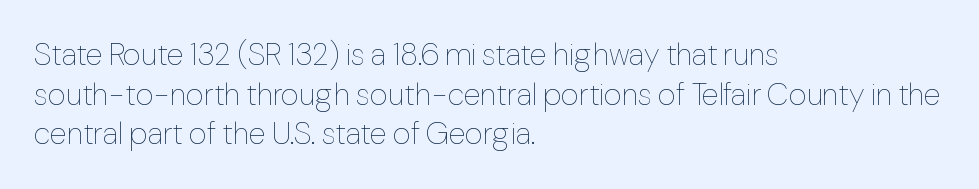
{"italic": "no", "bold": "no", "weight": "thin", "width": "normal", "stroke_contrast": "low", "x_height": "medium", "monospaced": "no", "underline": "no", "align": "left", "line_spacing": "normal", "line_spacing_ratio": 1.28, "letter_spacing": "normal", "letter_spacing_em": 0.0, "glyph_px": 31}
